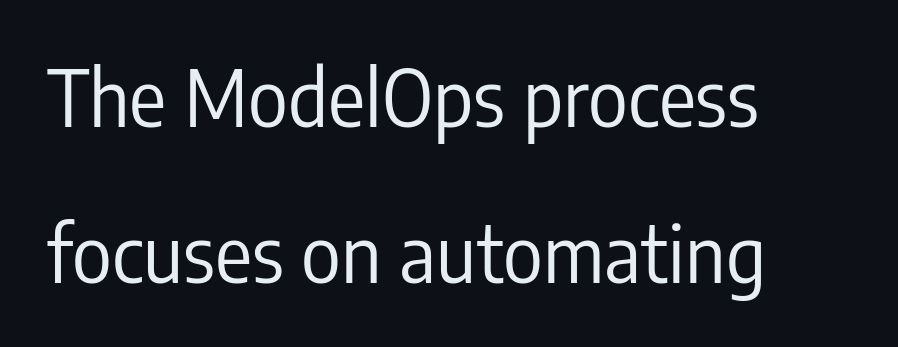
Think of a printed novel: that variable character pitch is what you see here. Check the space under the baseline: it is left empty. Tall strokes in this sample are plumb rather than angled. The vertical gap from one line to the next is large. Summary of weight: not heavy and not bold. This rendering employs a face without finishing strokes, i.e., a sans-serif.
